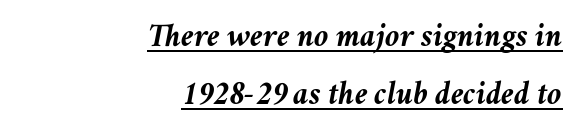
{"italic": "yes", "lean": "right", "slant_degrees": 11, "bold": "yes", "weight": "semibold", "width": "normal", "stroke_contrast": "medium", "x_height": "medium", "monospaced": "no", "underline": "yes", "align": "right", "line_spacing_ratio": 1.76, "letter_spacing": "normal", "letter_spacing_em": 0.0, "glyph_px": 33}
